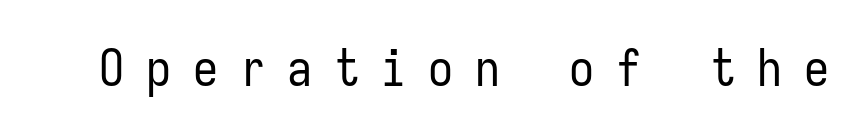
Serif or sans? Sans — the stroke terminals are bare. Italic: no, the glyphs are upright roman. A typesetter would call this heavily tracked-out type. Every character here occupies the same horizontal width, giving the sample a typewriter-like rhythm.
